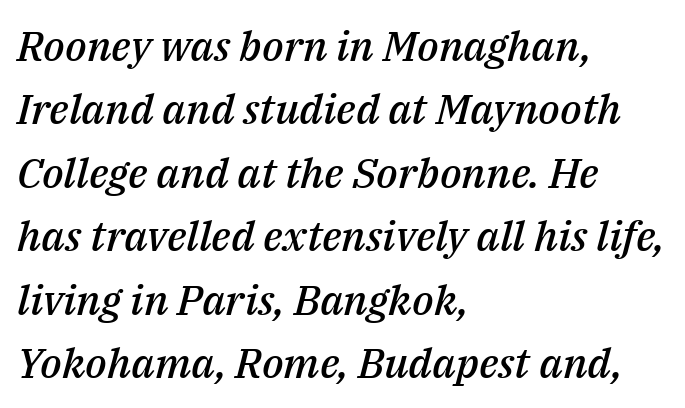
Q: Is the text bold? A: Semi-bold.
Q: Is the text italic (slanted)? A: Yes, it leans right by about 14 degrees.
Q: Is the text underlined? A: No.
Q: How is the paragraph aligned? A: Left-aligned.
Q: Is the spacing between letters normal or unusually wide? A: Normal.
Q: Is the spacing between lines tight, normal or loose? A: Normal.
Q: Width (condensed, normal, or wide)? A: Normal.
Q: Stroke contrast? A: Medium.
Q: x-height? A: Medium.
Q: Monospaced? A: No.
